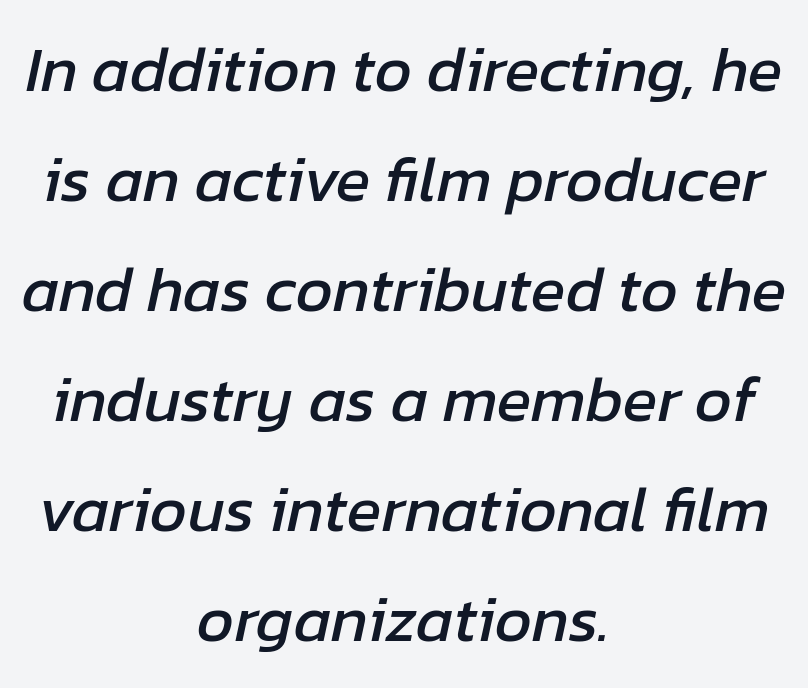
Note the varied advance widths — an 'i' is clearly narrower than an 'm'. Observe the lean: these are italic letterforms. The typesetter chose a symmetrical, centered arrangement here. Anything drawn beneath the words? Only blank space. Tracking here is standard; glyphs follow each other at the usual distance.
